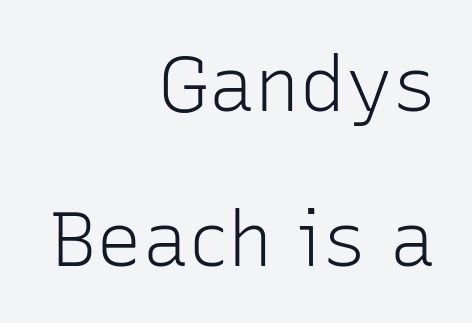
{"serif": "no", "italic": "no", "bold": "no", "weight": "light", "width": "normal", "stroke_contrast": "low", "x_height": "medium", "monospaced": "no", "underline": "no", "align": "right", "line_spacing": "loose", "line_spacing_ratio": 2.01, "letter_spacing": "normal", "letter_spacing_em": 0.0, "glyph_px": 77}
